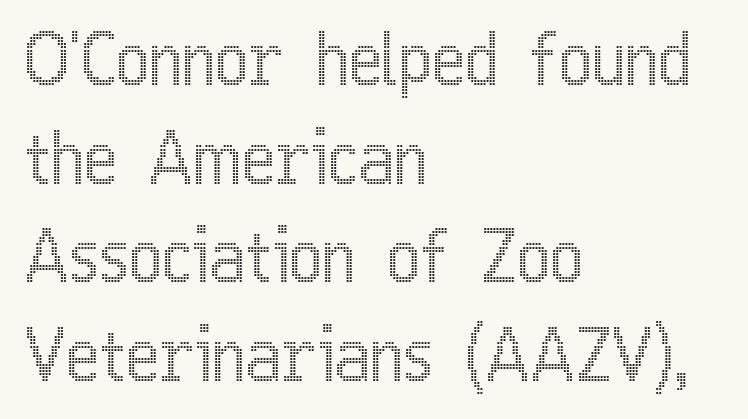
{"italic": "no", "width": "condensed", "x_height": "medium", "monospaced": "no", "underline": "no", "align": "left", "line_spacing": "normal", "line_spacing_ratio": 1.39, "letter_spacing": "normal", "letter_spacing_em": 0.0, "glyph_px": 71}
